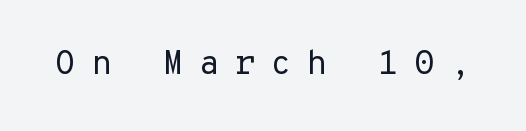
{"serif": "no", "italic": "no", "bold": "no", "weight": "regular", "width": "normal", "stroke_contrast": "low", "x_height": "medium", "underline": "no", "letter_spacing": "wide", "letter_spacing_em": 0.44, "glyph_px": 34}
